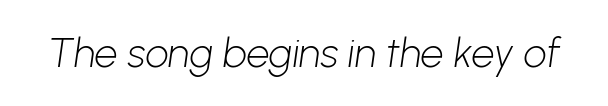
{"serif": "no", "bold": "no", "weight": "light", "width": "normal", "stroke_contrast": "low", "x_height": "medium", "monospaced": "no", "underline": "no", "letter_spacing": "normal", "letter_spacing_em": 0.0, "glyph_px": 41}
